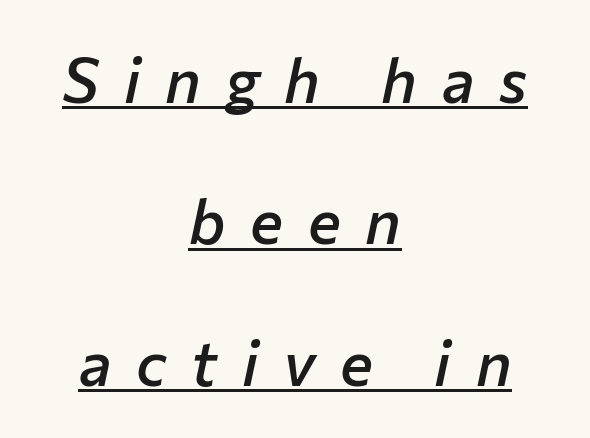
{"italic": "yes", "lean": "right", "slant_degrees": 12, "bold": "semi", "weight": "semibold", "width": "normal", "stroke_contrast": "low", "x_height": "medium", "monospaced": "no", "underline": "yes", "align": "center", "line_spacing": "loose", "line_spacing_ratio": 2.28, "letter_spacing": "wide", "letter_spacing_em": 0.4, "glyph_px": 62}
